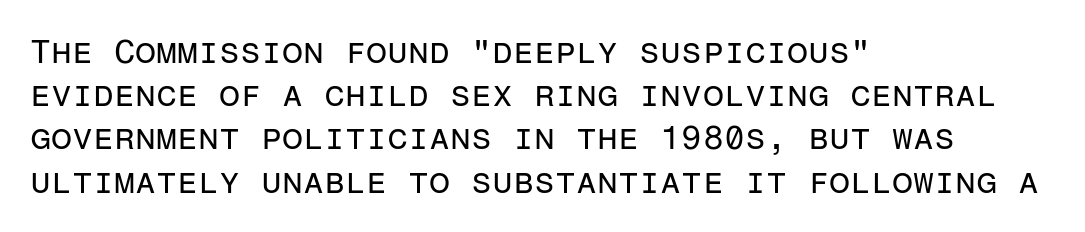
The image shows 34 px regular-weight sans-serif type, upright, monospaced; set left-aligned, normal line spacing (1.27x), normal letter spacing, not underlined; low stroke contrast and a medium x-height.
